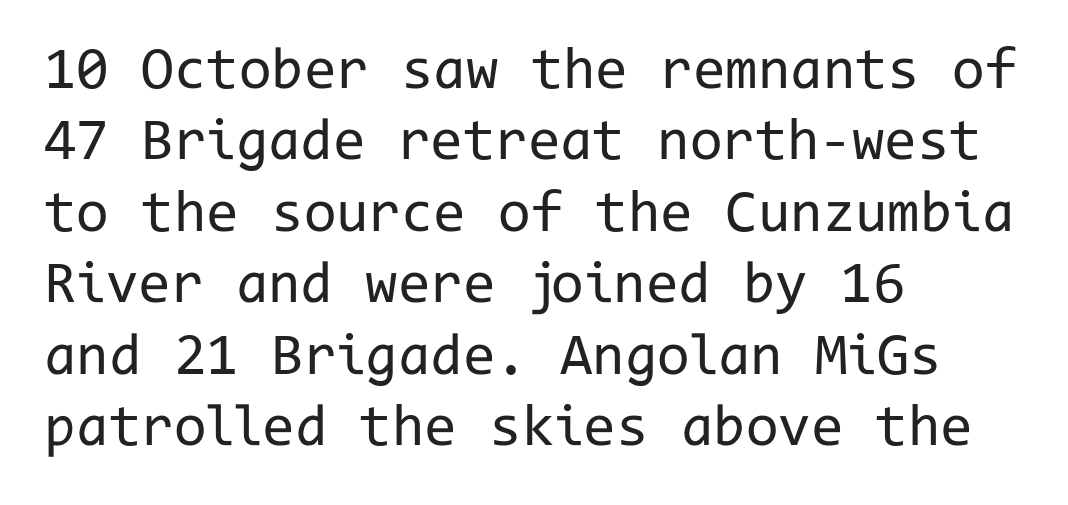
{"serif": "no", "italic": "no", "bold": "no", "weight": "regular", "width": "normal", "stroke_contrast": "low", "x_height": "medium", "monospaced": "yes", "underline": "no", "align": "left", "line_spacing_ratio": 1.21, "letter_spacing": "normal", "letter_spacing_em": 0.0, "glyph_px": 59}
